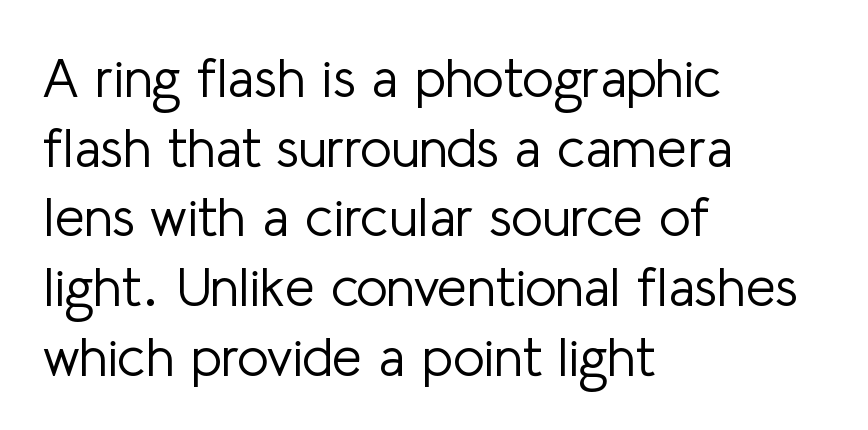
Q: Is the text bold? A: No.
Q: Is the text italic (slanted)? A: No, it is upright.
Q: Is the typeface a serif or a sans-serif typeface? A: Sans-serif.
Q: Is the text underlined? A: No.
Q: How is the paragraph aligned? A: Left-aligned.
Q: Is the spacing between letters normal or unusually wide? A: Normal.
Q: Is the spacing between lines tight, normal or loose? A: Normal.
Q: Width (condensed, normal, or wide)? A: Normal.
Q: Stroke contrast? A: Low.
Q: x-height? A: Medium.
Q: Monospaced? A: No.
